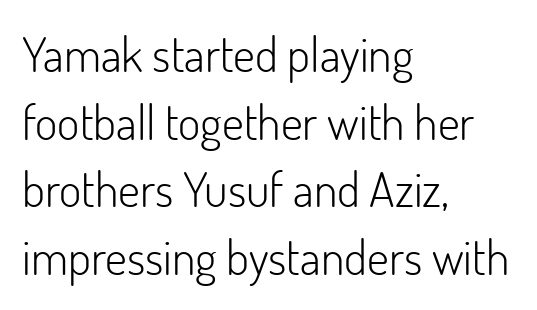
Stroke terminals: plain, sans-serif. No word sits above an underline. A roman cut, with each character standing at attention. Character widths vary here, with narrow letters taking less room than wide ones.
